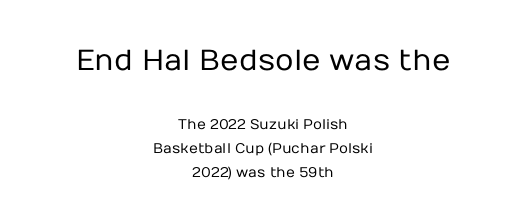
The image shows 29 px regular-weight sans-serif type, upright; set centered, line spacing 1.71x, normal letter spacing, not underlined; the first (top) block is 2.07x larger; low stroke contrast and a medium x-height.
